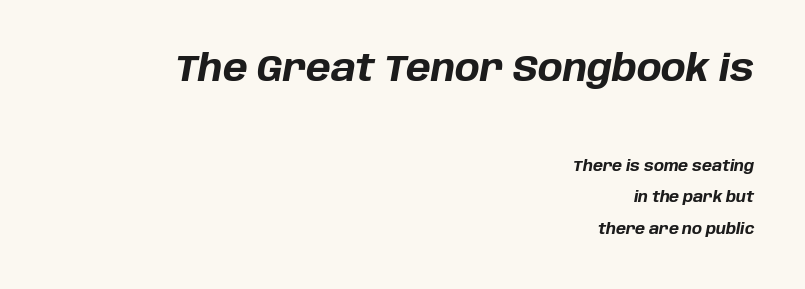
Q: Is the text bold? A: Yes.
Q: Is the text italic (slanted)? A: Yes, it leans right by about 10 degrees.
Q: Is the text underlined? A: No.
Q: How is the paragraph aligned? A: Right-aligned.
Q: Is the spacing between letters normal or unusually wide? A: Normal.
Q: Is the spacing between lines tight, normal or loose? A: Loose.
Q: Which block of text is set in a larger size, the first (top) or the second (bottom)? A: The first (top) one.
Q: Width (condensed, normal, or wide)? A: Normal.
Q: Stroke contrast? A: Low.
Q: x-height? A: Large.
Q: Monospaced? A: No.
